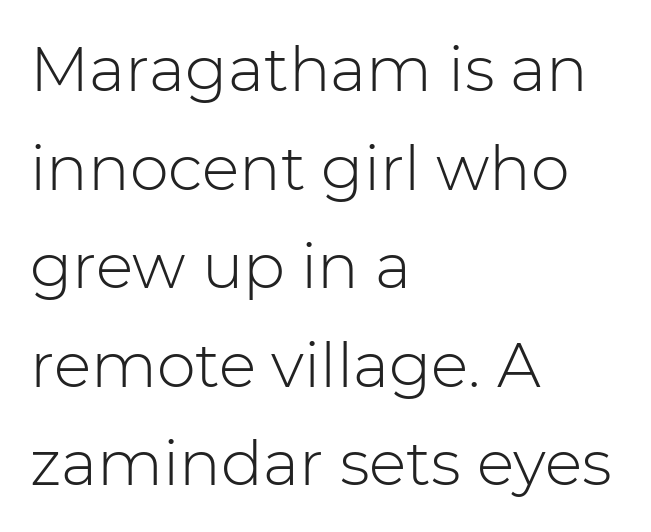
The image shows 62 px light sans-serif type, upright; set left-aligned, normal line spacing (1.59x), normal letter spacing, not underlined; low stroke contrast and a medium x-height.
